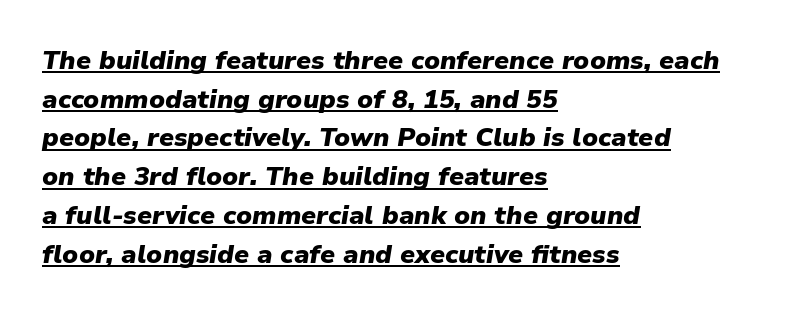
Q: Is the text bold? A: Yes.
Q: Is the text italic (slanted)? A: Yes, it leans right by about 9 degrees.
Q: Is the text underlined? A: Yes.
Q: How is the paragraph aligned? A: Left-aligned.
Q: Is the spacing between letters normal or unusually wide? A: Normal.
Q: Is the spacing between lines tight, normal or loose? A: Normal.
